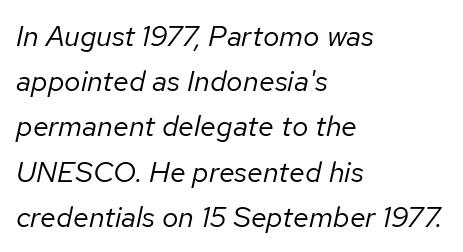
The image shows 29 px regular-weight type, italic (leaning right); set left-aligned, normal line spacing (1.56x), normal letter spacing, not underlined; low stroke contrast and a medium x-height.
